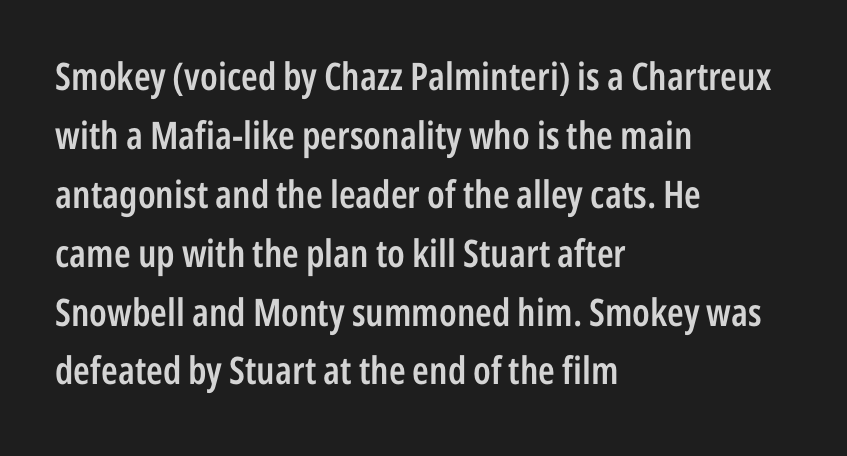
Q: Is the text bold? A: Semi-bold.
Q: Is the text italic (slanted)? A: No, it is upright.
Q: Is the typeface a serif or a sans-serif typeface? A: Sans-serif.
Q: Is the text underlined? A: No.
Q: How is the paragraph aligned? A: Left-aligned.
Q: Is the spacing between letters normal or unusually wide? A: Normal.
Q: Is the spacing between lines tight, normal or loose? A: Normal.
Q: Width (condensed, normal, or wide)? A: Condensed.
Q: Stroke contrast? A: Low.
Q: x-height? A: Medium.
Q: Monospaced? A: No.
